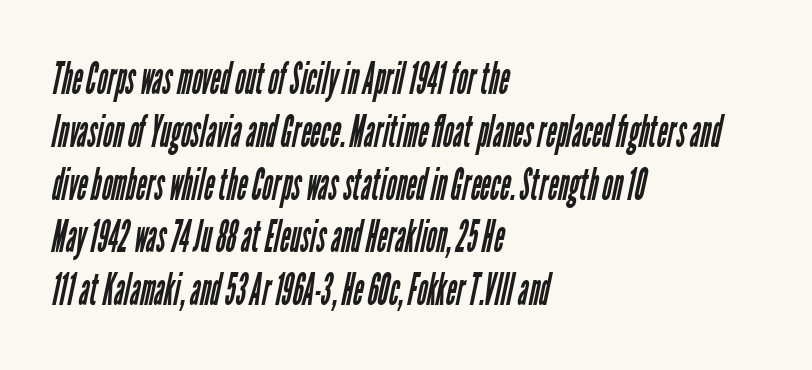
The image shows 44 px regular-weight, condensed sans-serif type; set left-aligned, line spacing 1.2x, normal letter spacing, not underlined; low stroke contrast and a medium x-height.
